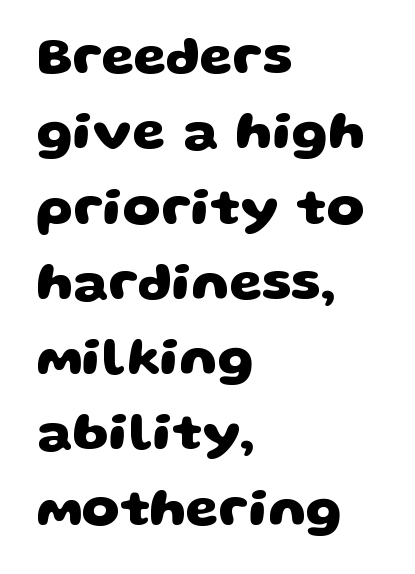
The image shows 53 px heavy, wide sans-serif type; set left-aligned, normal line spacing (1.42x), normal letter spacing, not underlined; low stroke contrast and a large x-height.
